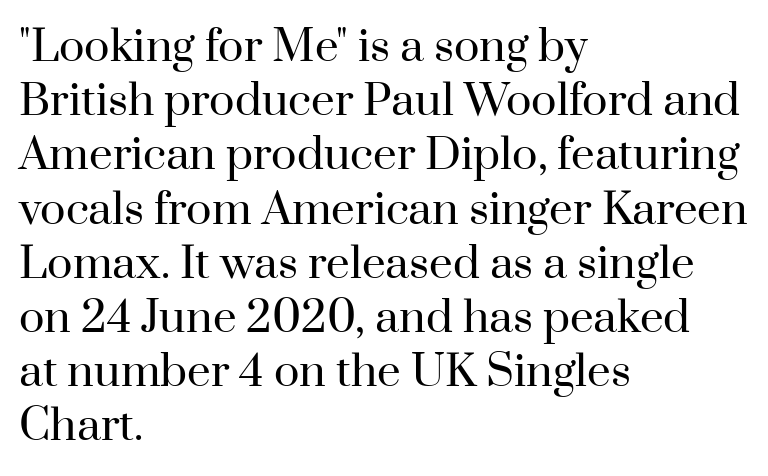
Words appear dense and cohesive because spacing is normal. The lines sit at an ordinary, default distance from one another. Plain, unruled lines of type. When letters stand straight like this, we call the style roman or upright. Horizontal alignment here is leftward, the default for most running prose. Unlike a clean sans, this face finishes its strokes with serifs.
